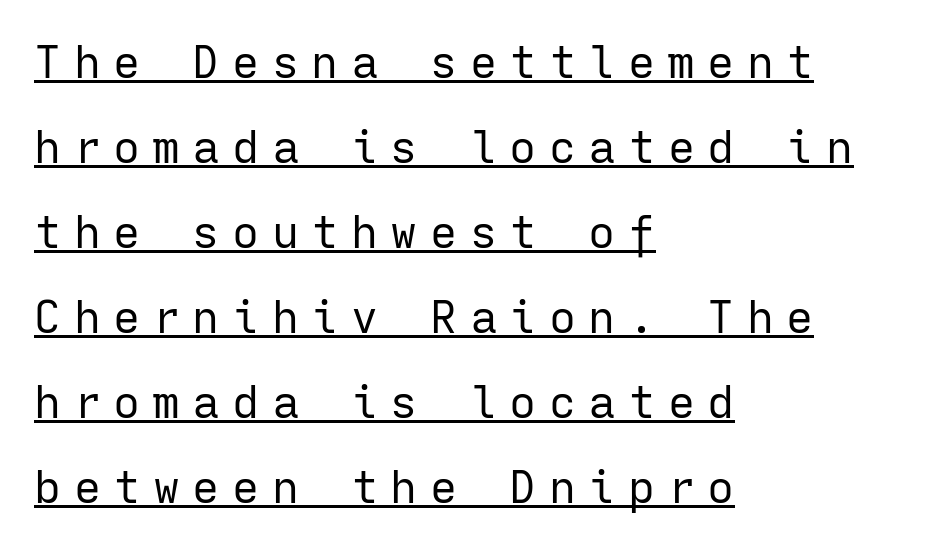
The image shows 45 px regular-weight sans-serif type, upright, monospaced; set left-aligned, line spacing 1.89x, unusually wide letter spacing (+0.28 em), underlined; low stroke contrast and a medium x-height.
